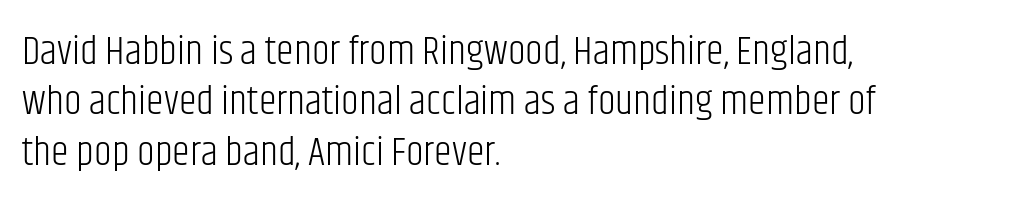
Q: Is the text bold? A: No.
Q: Is the text italic (slanted)? A: No, it is upright.
Q: Is the typeface a serif or a sans-serif typeface? A: Sans-serif.
Q: Is the text underlined? A: No.
Q: How is the paragraph aligned? A: Left-aligned.
Q: Is the spacing between letters normal or unusually wide? A: Normal.
Q: Is the spacing between lines tight, normal or loose? A: Normal.
Q: Width (condensed, normal, or wide)? A: Condensed.
Q: Stroke contrast? A: Low.
Q: x-height? A: Large.
Q: Monospaced? A: No.
